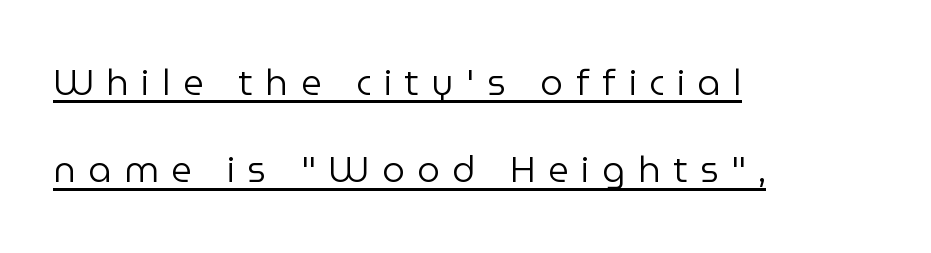
{"serif": "no", "italic": "no", "bold": "no", "weight": "regular", "width": "normal", "stroke_contrast": "low", "x_height": "medium", "monospaced": "no", "underline": "yes", "align": "left", "line_spacing": "loose", "line_spacing_ratio": 2.42, "letter_spacing": "wide", "letter_spacing_em": 0.35, "glyph_px": 36}
